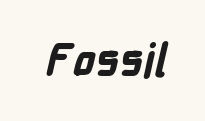
The image shows 45 px bold, condensed sans-serif type; set normal letter spacing, not underlined; low stroke contrast and a medium x-height.
